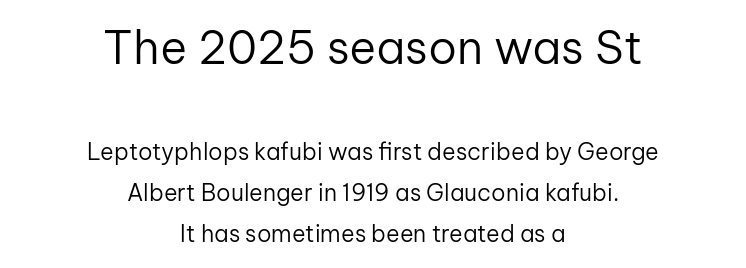
{"serif": "no", "italic": "no", "bold": "no", "weight": "regular", "width": "normal", "stroke_contrast": "low", "x_height": "medium", "monospaced": "no", "underline": "no", "align": "center", "line_spacing_ratio": 1.79, "letter_spacing": "normal", "letter_spacing_em": 0.0, "larger_block": "first", "size_ratio": 2.0, "glyph_px": 46}
